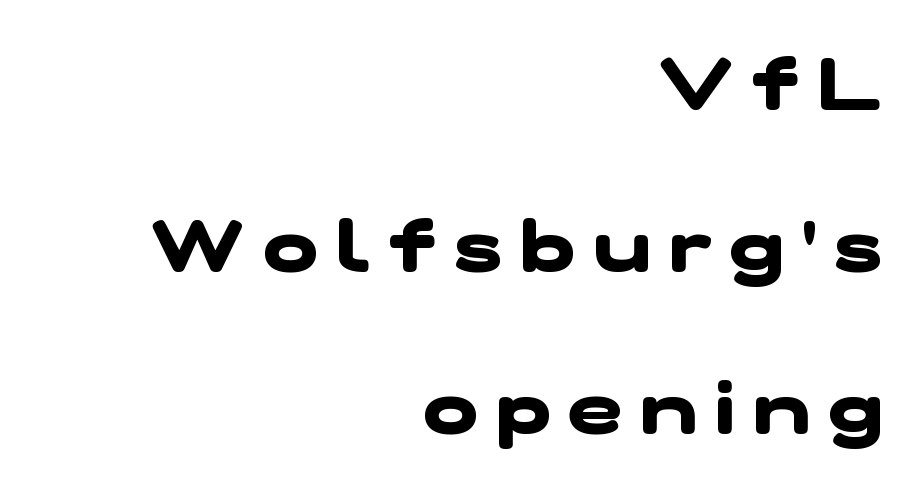
Letters rest on an invisible, unmarked baseline. Rows of type keep a wide berth in the vertical direction. Proportional: the letters do not fall into vertical columns. Spacing between characters has been opened up far beyond the box default.
